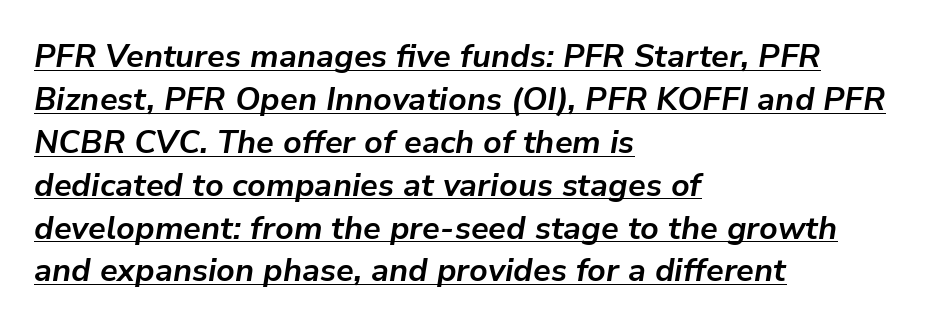
Q: Is the text bold? A: Yes.
Q: Is the text italic (slanted)? A: Yes, it leans right by about 9 degrees.
Q: Is the text underlined? A: Yes.
Q: How is the paragraph aligned? A: Left-aligned.
Q: Is the spacing between letters normal or unusually wide? A: Normal.
Q: Is the spacing between lines tight, normal or loose? A: Normal.
Q: Width (condensed, normal, or wide)? A: Normal.
Q: Stroke contrast? A: Low.
Q: x-height? A: Medium.
Q: Monospaced? A: No.
